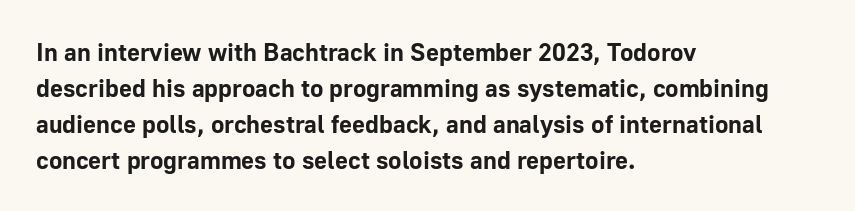
Q: Is the text bold? A: Yes.
Q: Is the text italic (slanted)? A: No, it is upright.
Q: Is the text underlined? A: No.
Q: How is the paragraph aligned? A: Left-aligned.
Q: Is the spacing between letters normal or unusually wide? A: Normal.
Q: Is the spacing between lines tight, normal or loose? A: Normal.
